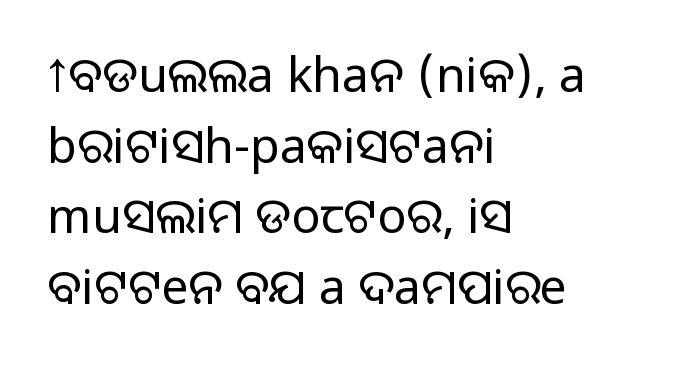
{"serif": "no", "italic": "no", "bold": "no", "weight": "regular", "width": "normal", "stroke_contrast": "low", "x_height": "large", "monospaced": "no", "underline": "no", "align": "left", "line_spacing": "normal", "line_spacing_ratio": 1.47, "letter_spacing": "normal", "letter_spacing_em": 0.0, "glyph_px": 48}
